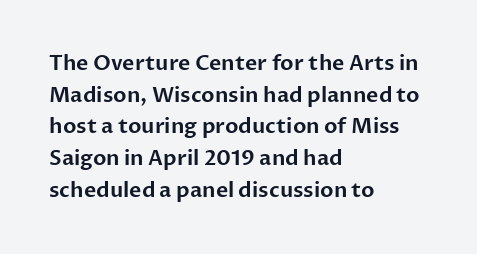
The image shows 21 px text type, upright; set left-aligned, normal line spacing (1.51x), normal letter spacing, not underlined.
